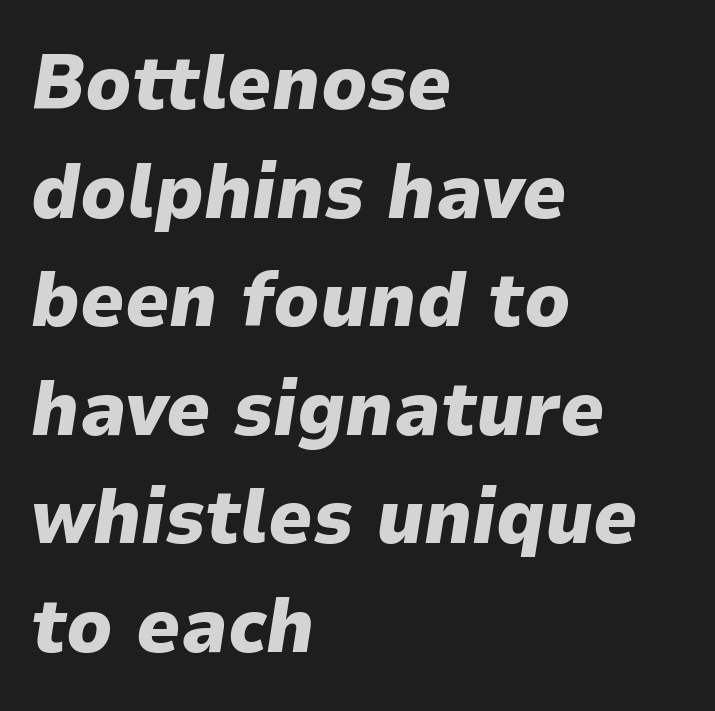
Q: Is the text bold? A: Yes.
Q: Is the text italic (slanted)? A: Yes, it leans right by about 9 degrees.
Q: Is the text underlined? A: No.
Q: How is the paragraph aligned? A: Left-aligned.
Q: Is the spacing between letters normal or unusually wide? A: Normal.
Q: Is the spacing between lines tight, normal or loose? A: Normal.
Q: Width (condensed, normal, or wide)? A: Normal.
Q: Stroke contrast? A: Low.
Q: x-height? A: Medium.
Q: Monospaced? A: No.
